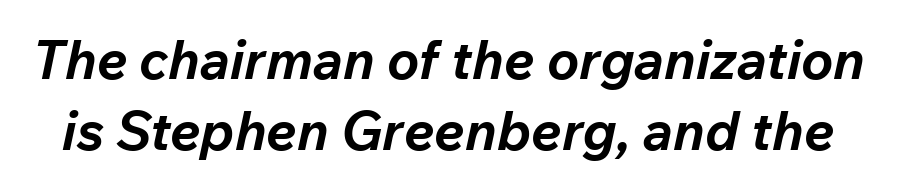
The image shows 54 px bold type, italic (leaning right); set normal line spacing (1.32x), normal letter spacing, not underlined; low stroke contrast and a medium x-height.
